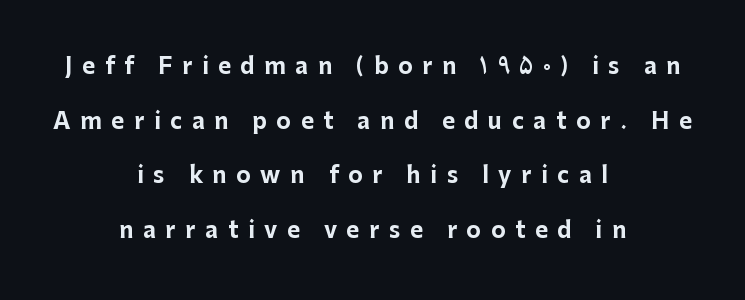
{"italic": "no", "bold": "yes", "underline": "no", "align": "center", "line_spacing": "loose", "line_spacing_ratio": 2.48, "letter_spacing": "wide", "letter_spacing_em": 0.44, "glyph_px": 22}
